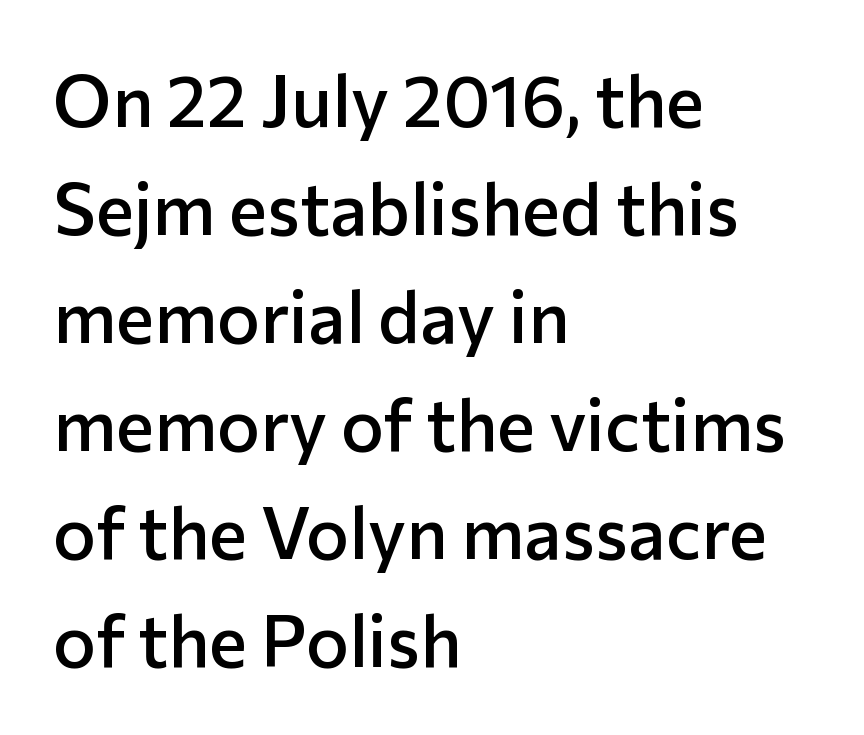
{"serif": "no", "italic": "no", "bold": "semi", "weight": "semibold", "width": "normal", "stroke_contrast": "low", "x_height": "medium", "monospaced": "no", "underline": "no", "align": "left", "line_spacing": "normal", "line_spacing_ratio": 1.5, "letter_spacing": "normal", "letter_spacing_em": 0.0, "glyph_px": 72}
